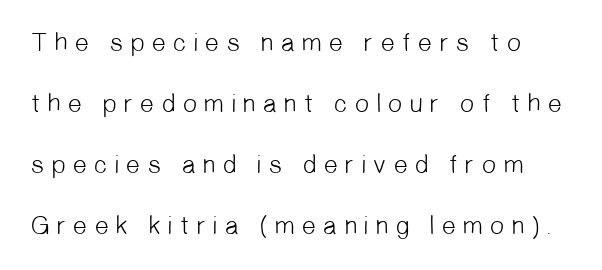
The image shows 26 px text type; set loose line spacing (2.34x), unusually wide letter spacing (+0.22 em), not underlined.
